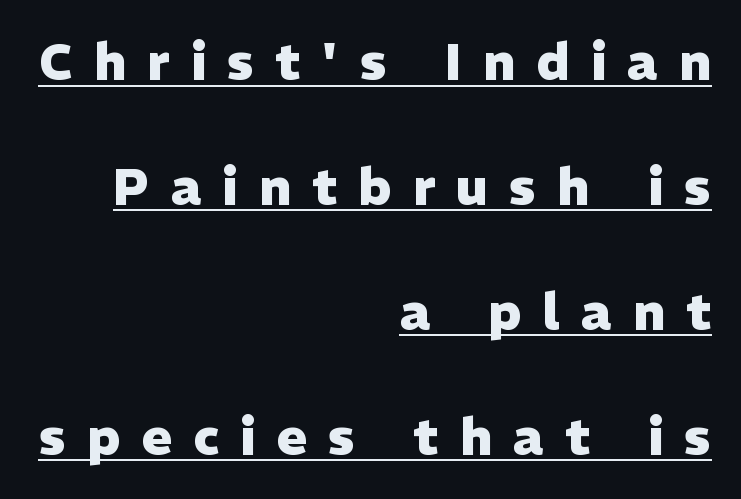
Q: Is the text bold? A: Yes.
Q: Is the text italic (slanted)? A: No, it is upright.
Q: Is the typeface a serif or a sans-serif typeface? A: Sans-serif.
Q: Is the text underlined? A: Yes.
Q: How is the paragraph aligned? A: Right-aligned.
Q: Is the spacing between letters normal or unusually wide? A: Unusually wide.
Q: Is the spacing between lines tight, normal or loose? A: Loose.
Q: Width (condensed, normal, or wide)? A: Normal.
Q: Stroke contrast? A: Low.
Q: x-height? A: Medium.
Q: Monospaced? A: No.
